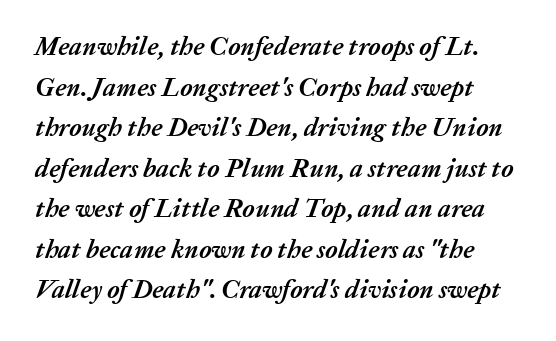
Default kerning and tracking; the words read as compact shapes. An italicized treatment has been applied to the whole sample. The passage shown stacks its lines at a standard gap. Each row of text sits above clean, open space. Bold? Absolutely — the strokes are thick and heavy.
